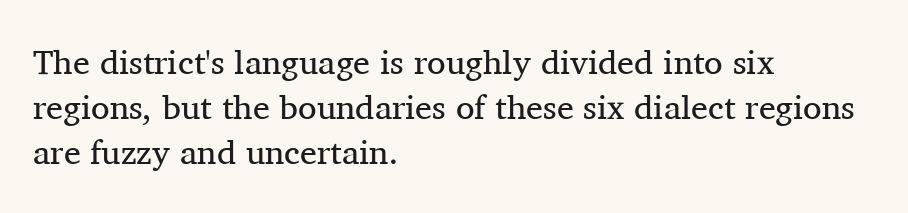
These lines keep a tight, regular rhythm from letter to letter. Leading matches the norm, producing a regular column. Beneath every word, the page is bare. Posture: vertical. Is the type heavy? It reads as light-to-regular instead.
